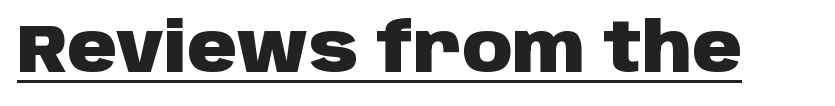
Style check: upright. A typesetter would call this zero additional tracking. Looks like regular typesetting: each glyph gets only the width it needs. Is the type bold? Yes — the strokes are clearly thick and heavy. A typesetter would label this face a sans.
